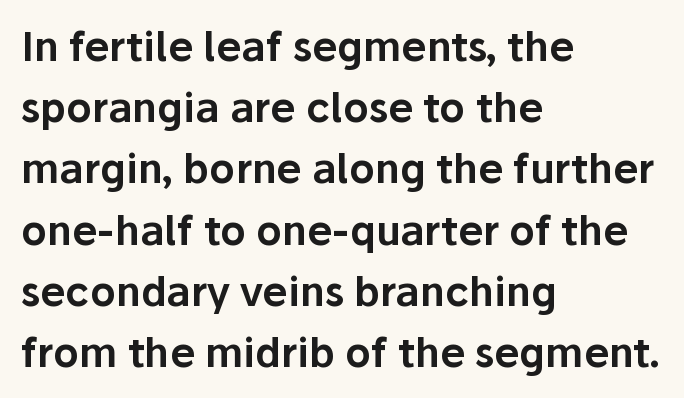
Short note: letters normally spaced. Characters remain perfectly vertical along every line. A normal amount of white space separates one row of letters from the next. A bare baseline throughout the passage. In terms of letterform style, serifs are entirely absent. The rendering uses natural spacing where letterforms have individual widths.
